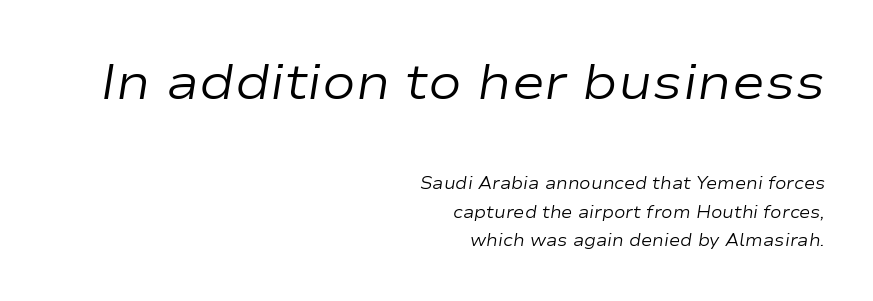
Q: Is the text bold? A: No.
Q: Is the text italic (slanted)? A: Yes, it leans right by about 9 degrees.
Q: Is the text underlined? A: No.
Q: How is the paragraph aligned? A: Right-aligned.
Q: Is the spacing between letters normal or unusually wide? A: Normal.
Q: Is the spacing between lines tight, normal or loose? A: Normal.
Q: Which block of text is set in a larger size, the first (top) or the second (bottom)? A: The first (top) one.
Q: Width (condensed, normal, or wide)? A: Wide.
Q: Stroke contrast? A: Low.
Q: x-height? A: Medium.
Q: Monospaced? A: No.
